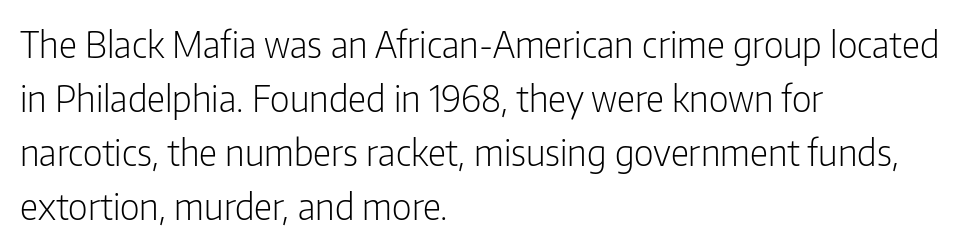
{"serif": "no", "italic": "no", "bold": "no", "weight": "light", "width": "condensed", "stroke_contrast": "low", "x_height": "medium", "monospaced": "no", "underline": "no", "align": "left", "line_spacing": "normal", "line_spacing_ratio": 1.5, "letter_spacing": "normal", "letter_spacing_em": 0.0, "glyph_px": 36}
